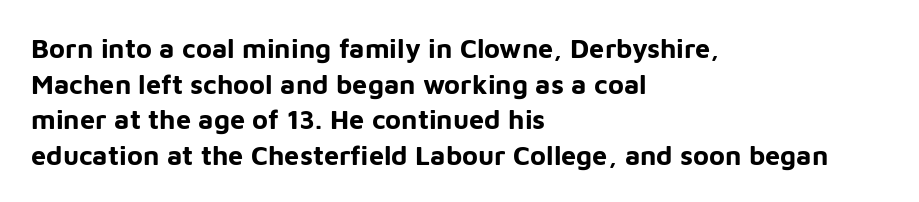
A typesetter would call this leading conventional body-copy spacing. Standard letterfit; no display-style spreading of the glyphs. The axis of the letterforms is exactly vertical. Typeset ragged right — the left edge is the straight one. Clear beneath every line of the passage. Each glyph is drawn with heavy, bold strokes.
